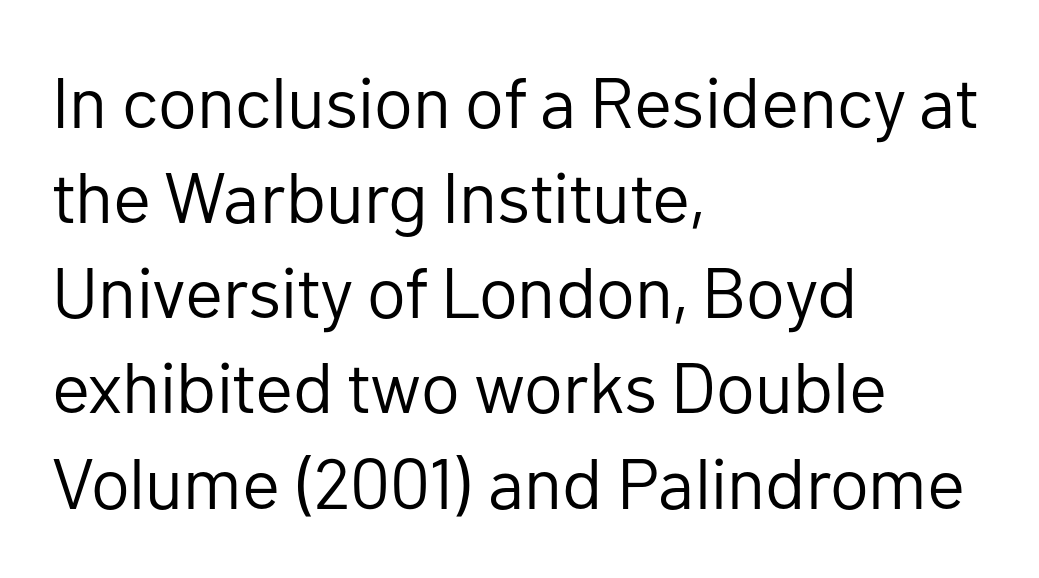
These lines are set flush left with a ragged right edge. Stems here are at most as thick as an everyday book face. The face used here is proportionally spaced, like ordinary book or web type. A sans-serif font was chosen for this passage. Any mark beneath the type? The region is blank.
